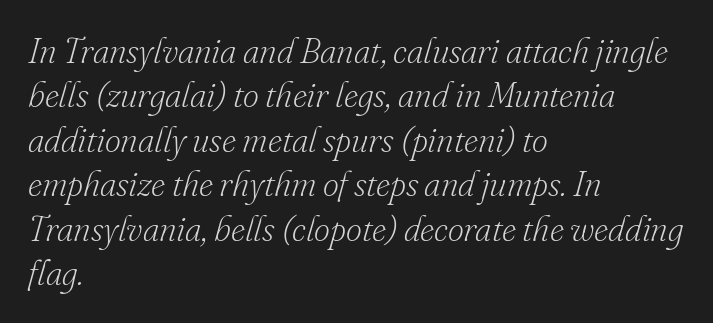
To sum up the face: it has serifs. Quick note: italic. Spacing verdict: proportional, widths tailored to each character. The compositor pushed each line to the left boundary. Quick note: underline off. These lines keep a tight, regular rhythm from letter to letter.
